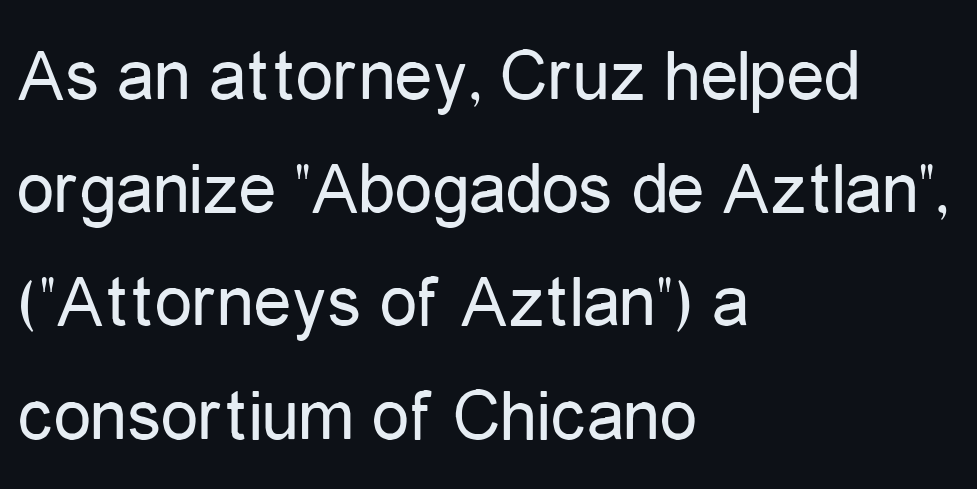
Standard letterfit; no display-style spreading of the glyphs. Is this a heavy cut? Hardly; it is regular or lighter. Words float on clear page, feet unadorned. Horizontally, the lines are justified to the leading edge only. One glance says typical: line gaps are just what's usual.
